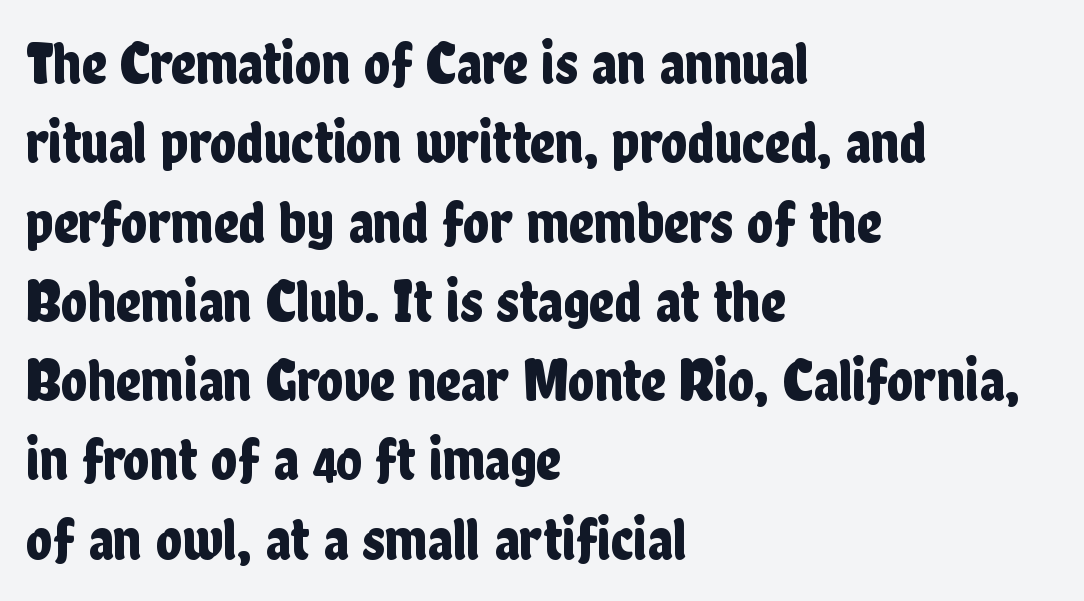
The image shows 61 px condensed sans-serif type, upright; set left-aligned, normal line spacing (1.3x), normal letter spacing, not underlined; low stroke contrast and a medium x-height.
